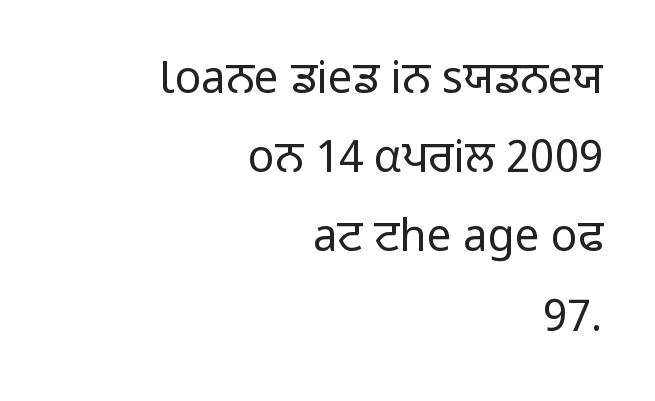
Q: Is the text bold? A: No.
Q: Is the text italic (slanted)? A: No, it is upright.
Q: Is the typeface a serif or a sans-serif typeface? A: Sans-serif.
Q: Is the text underlined? A: No.
Q: How is the paragraph aligned? A: Right-aligned.
Q: Is the spacing between letters normal or unusually wide? A: Normal.
Q: Width (condensed, normal, or wide)? A: Normal.
Q: Stroke contrast? A: Low.
Q: x-height? A: Medium.
Q: Monospaced? A: No.
